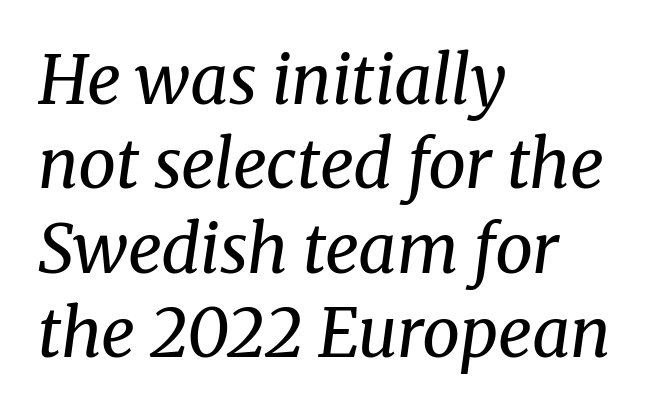
The image shows 67 px regular-weight serif type, italic (leaning right); set left-aligned, normal line spacing (1.26x), normal letter spacing, not underlined; medium stroke contrast and a medium x-height.
